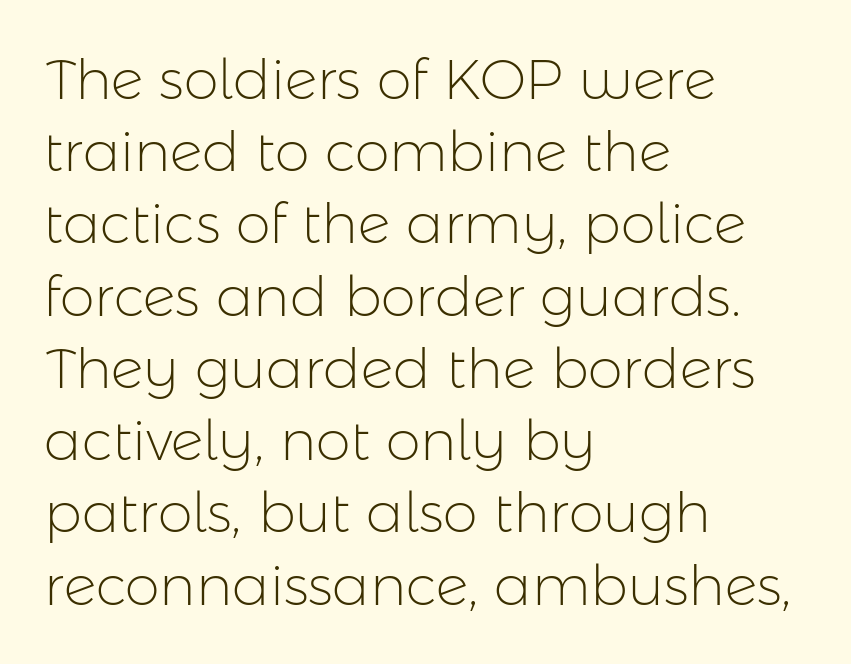
Q: Is the text bold? A: No.
Q: Is the text italic (slanted)? A: No, it is upright.
Q: Is the typeface a serif or a sans-serif typeface? A: Sans-serif.
Q: Is the text underlined? A: No.
Q: How is the paragraph aligned? A: Left-aligned.
Q: Is the spacing between letters normal or unusually wide? A: Normal.
Q: Is the spacing between lines tight, normal or loose? A: Normal.
Q: Width (condensed, normal, or wide)? A: Normal.
Q: Stroke contrast? A: Low.
Q: x-height? A: Medium.
Q: Monospaced? A: No.
